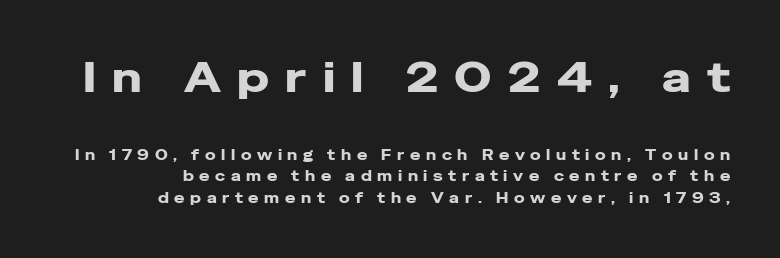
{"serif": "no", "italic": "no", "width": "wide", "stroke_contrast": "low", "x_height": "medium", "monospaced": "no", "underline": "no", "align": "right", "line_spacing": "normal", "line_spacing_ratio": 1.52, "letter_spacing": "wide", "letter_spacing_em": 0.4, "larger_block": "first", "size_ratio": 2.93, "glyph_px": 41}
